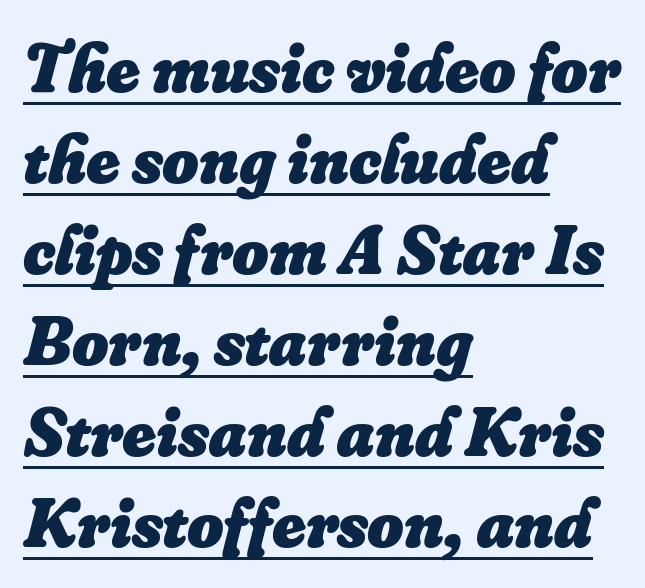
Q: Is the text bold? A: Yes.
Q: Is the text italic (slanted)? A: Yes, it leans right by about 16 degrees.
Q: Is the text underlined? A: Yes.
Q: How is the paragraph aligned? A: Left-aligned.
Q: Is the spacing between letters normal or unusually wide? A: Normal.
Q: Is the spacing between lines tight, normal or loose? A: Normal.
Q: Width (condensed, normal, or wide)? A: Normal.
Q: Stroke contrast? A: Low.
Q: x-height? A: Small.
Q: Monospaced? A: No.
